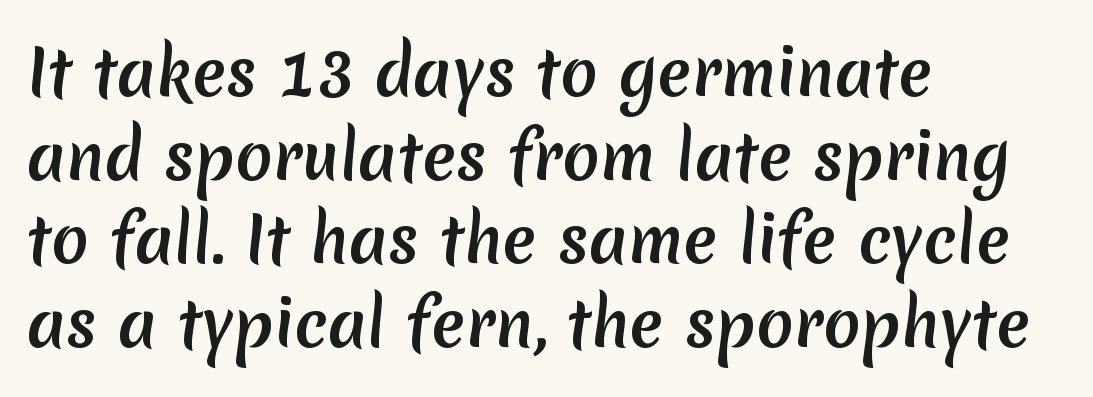
{"serif": "no", "width": "normal", "stroke_contrast": "medium", "x_height": "medium", "monospaced": "no", "underline": "no", "align": "left", "line_spacing": "normal", "line_spacing_ratio": 1.35, "letter_spacing": "normal", "letter_spacing_em": 0.0, "glyph_px": 62}
